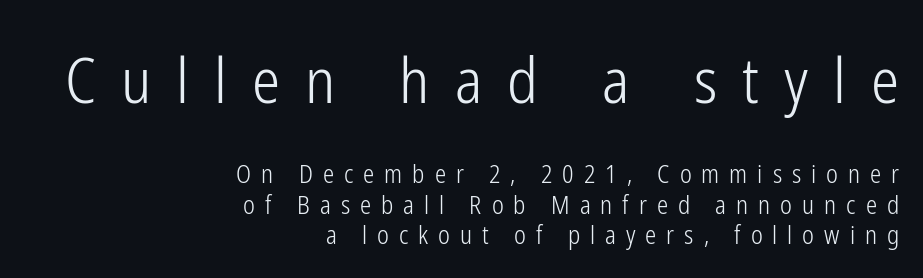
The image shows 63 px light, condensed sans-serif type, upright; set right-aligned, line spacing 1.22x, unusually wide letter spacing (+0.4 em), not underlined; the first (top) block is 2.52x larger; low stroke contrast and a medium x-height.
